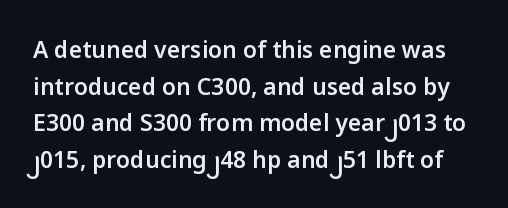
{"italic": "no", "bold": "semi", "underline": "no", "line_spacing": "normal", "line_spacing_ratio": 1.59, "letter_spacing": "normal", "letter_spacing_em": 0.0, "glyph_px": 23}
